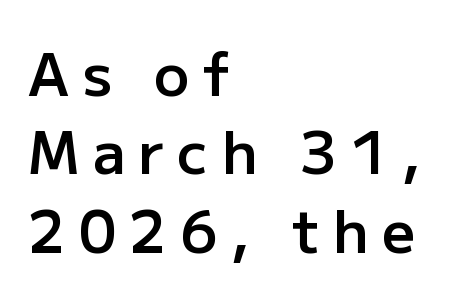
Q: Is the text bold? A: Semi-bold.
Q: Is the text italic (slanted)? A: No, it is upright.
Q: Is the typeface a serif or a sans-serif typeface? A: Sans-serif.
Q: Is the text underlined? A: No.
Q: How is the paragraph aligned? A: Left-aligned.
Q: Is the spacing between letters normal or unusually wide? A: Unusually wide.
Q: Is the spacing between lines tight, normal or loose? A: Normal.
Q: Width (condensed, normal, or wide)? A: Normal.
Q: Stroke contrast? A: Low.
Q: x-height? A: Medium.
Q: Monospaced? A: No.
